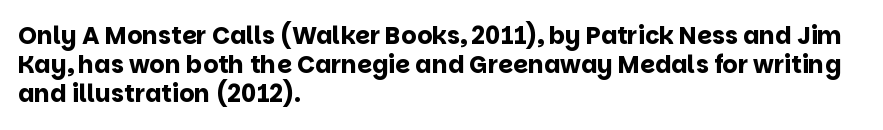
Bold? Absolutely — the strokes are thick and heavy. These lines are set flush left with a ragged right edge. Each row of text sits above clean, open space. There is no visible air inserted between adjacent glyphs. The type sits square on the baseline with zero lean.
